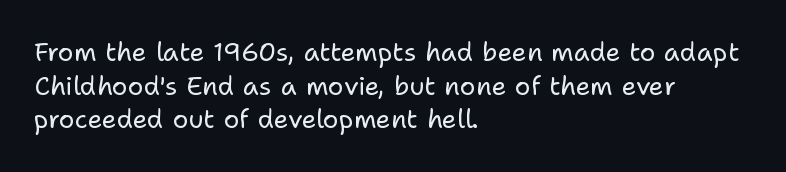
The image shows 26 px text type, upright; set left-aligned, normal line spacing (1.29x), normal letter spacing, not underlined.
